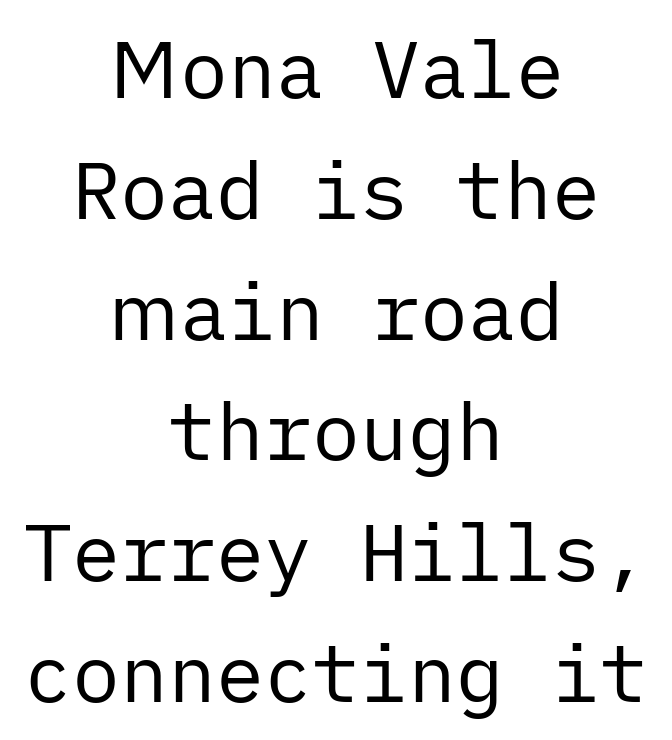
{"serif": "no", "italic": "no", "bold": "no", "weight": "regular", "width": "normal", "stroke_contrast": "low", "x_height": "medium", "underline": "no", "align": "center", "line_spacing": "normal", "line_spacing_ratio": 1.51, "letter_spacing": "normal", "letter_spacing_em": 0.0, "glyph_px": 80}
